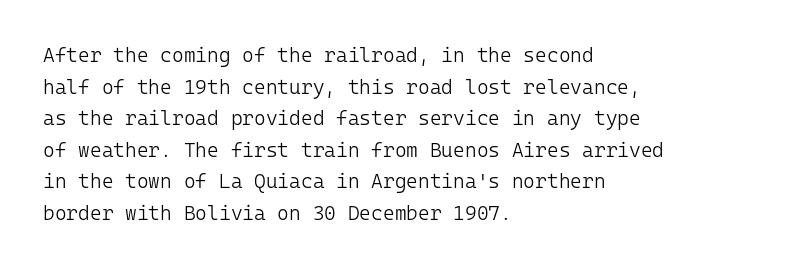
{"italic": "no", "bold": "no", "underline": "no", "align": "left", "line_spacing": "normal", "line_spacing_ratio": 1.58, "letter_spacing": "normal", "letter_spacing_em": 0.0, "glyph_px": 20}
